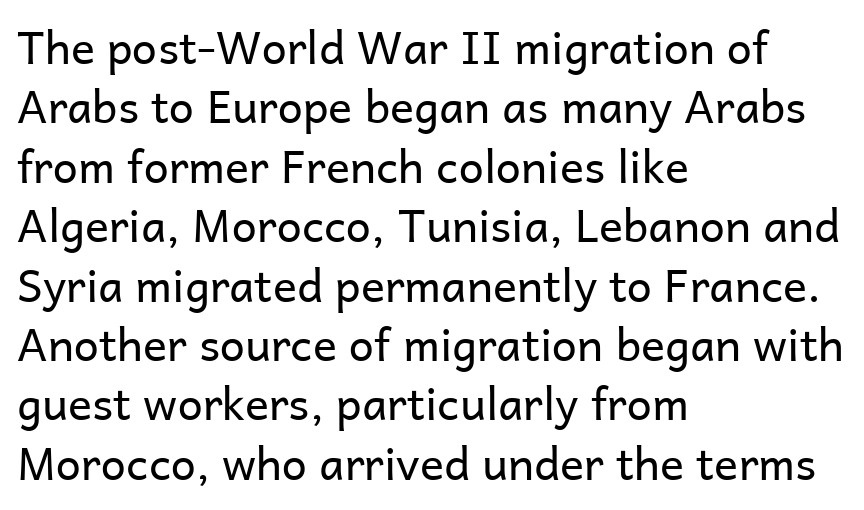
A typesetter would call this proportional, since set widths differ per character. Visually the block forms a straight wall on the left and a jagged coastline on the right. Letter spacing: default. No italicization has been applied; the sample stays upright. The foot of each line stays bare and open. The block of text has a typical density, with ordinary space between rows.
